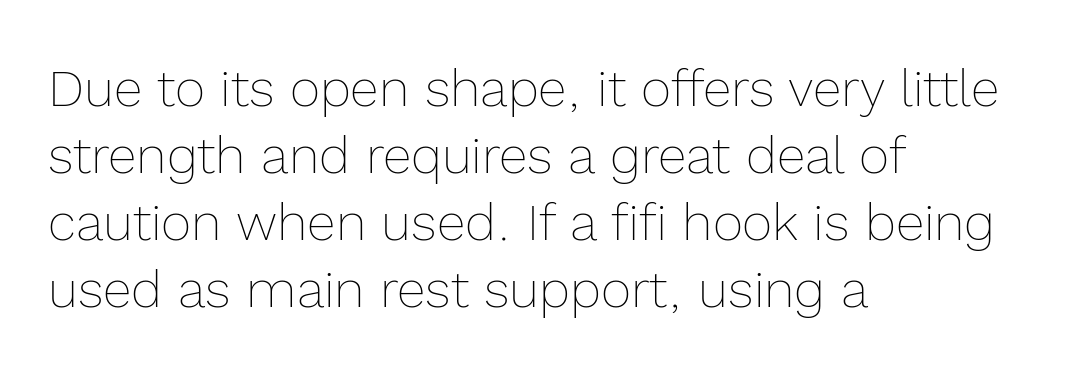
Where is the straight margin? On the left. Descenders hang freely into open space. Do the characters align in a grid? No, the font is proportional. A normal amount of white space separates one row of letters from the next. A typesetter would call this zero additional tracking.
